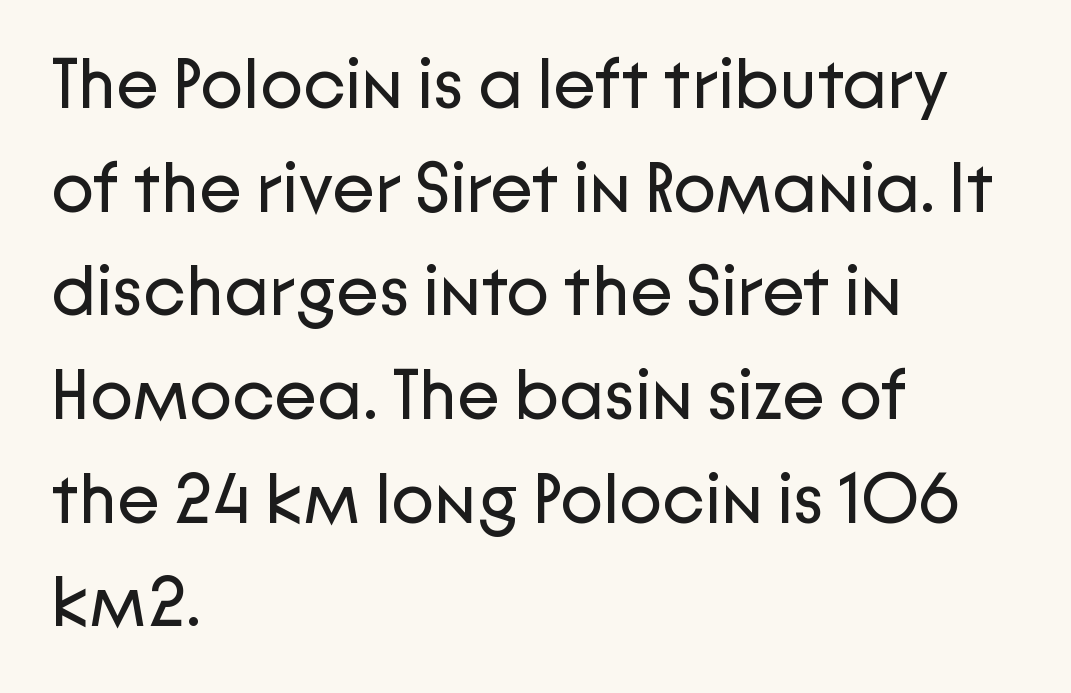
This rendering leaves character spacing at its baseline value. Posture: upright roman. Beneath every word, the page is bare. Weight: not bold — regular or lighter. Looks like regular typesetting: each glyph gets only the width it needs.
